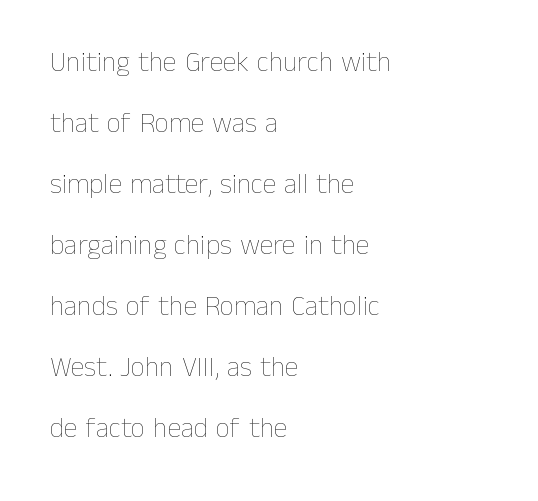
The image shows 28 px thin type, upright; set left-aligned, loose line spacing (2.18x), normal letter spacing, not underlined; low stroke contrast and a medium x-height.
